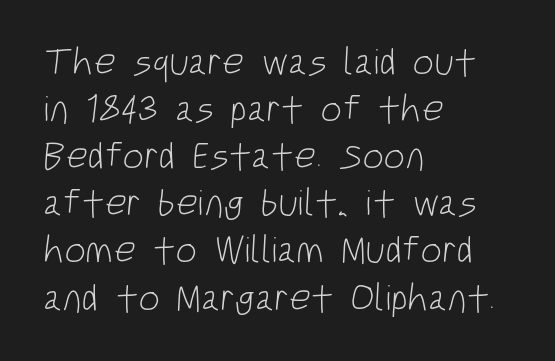
Q: Is the text bold? A: No.
Q: Is the typeface a serif or a sans-serif typeface? A: Sans-serif.
Q: Is the text underlined? A: No.
Q: How is the paragraph aligned? A: Left-aligned.
Q: Is the spacing between letters normal or unusually wide? A: Normal.
Q: Width (condensed, normal, or wide)? A: Condensed.
Q: Stroke contrast? A: Low.
Q: x-height? A: Large.
Q: Monospaced? A: No.
